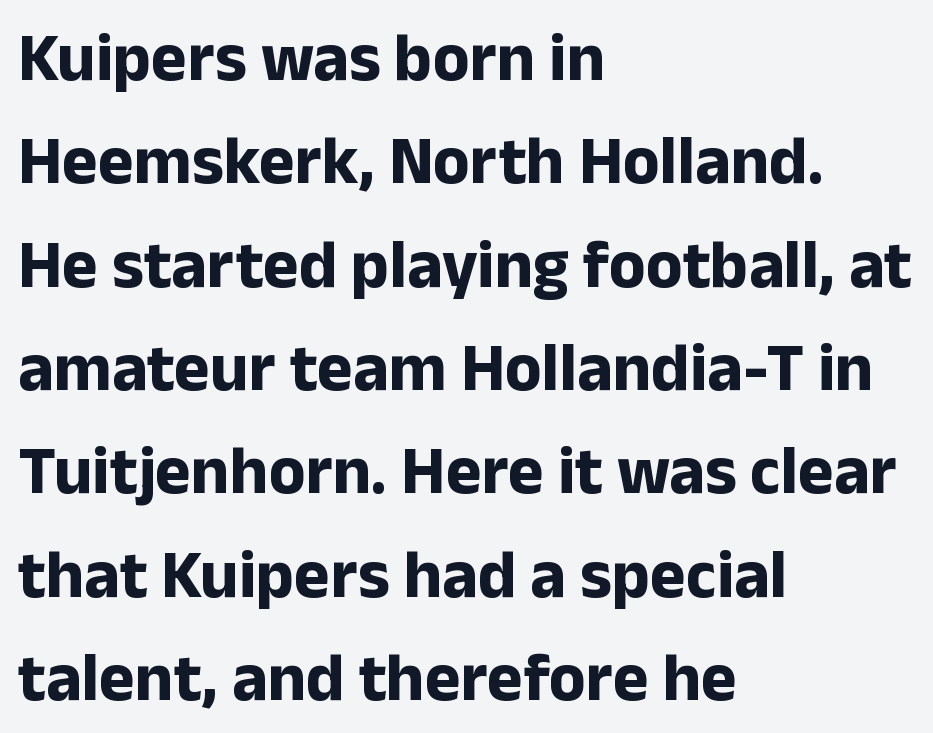
Q: Is the text bold? A: Yes.
Q: Is the text italic (slanted)? A: No, it is upright.
Q: Is the typeface a serif or a sans-serif typeface? A: Sans-serif.
Q: Is the text underlined? A: No.
Q: How is the paragraph aligned? A: Left-aligned.
Q: Is the spacing between letters normal or unusually wide? A: Normal.
Q: Is the spacing between lines tight, normal or loose? A: Normal.
Q: Width (condensed, normal, or wide)? A: Normal.
Q: Stroke contrast? A: Low.
Q: x-height? A: Medium.
Q: Monospaced? A: No.
